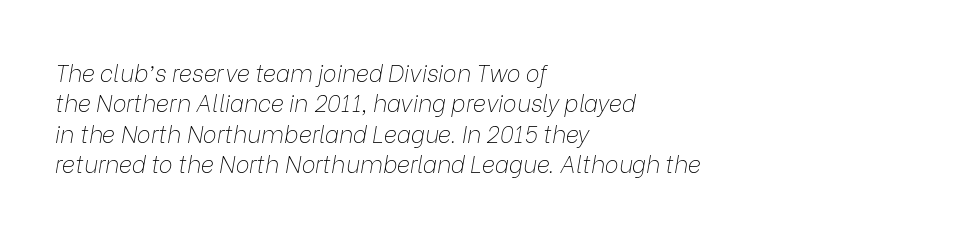
A quiet, ordinary-to-light weight characterises the typeface. The lines are quadded left. Evenly set lines give the paragraph a standard silhouette. Quick note: italic. The foot of each line stays bare and open.
